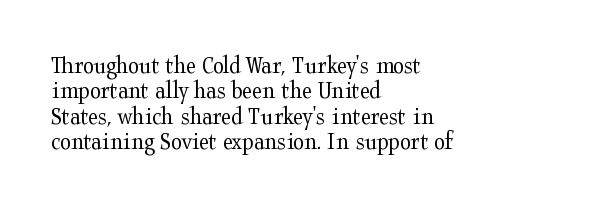
{"italic": "no", "bold": "no", "underline": "no", "align": "left", "line_spacing": "tight", "line_spacing_ratio": 1.02, "letter_spacing": "normal", "letter_spacing_em": 0.0, "glyph_px": 25}
